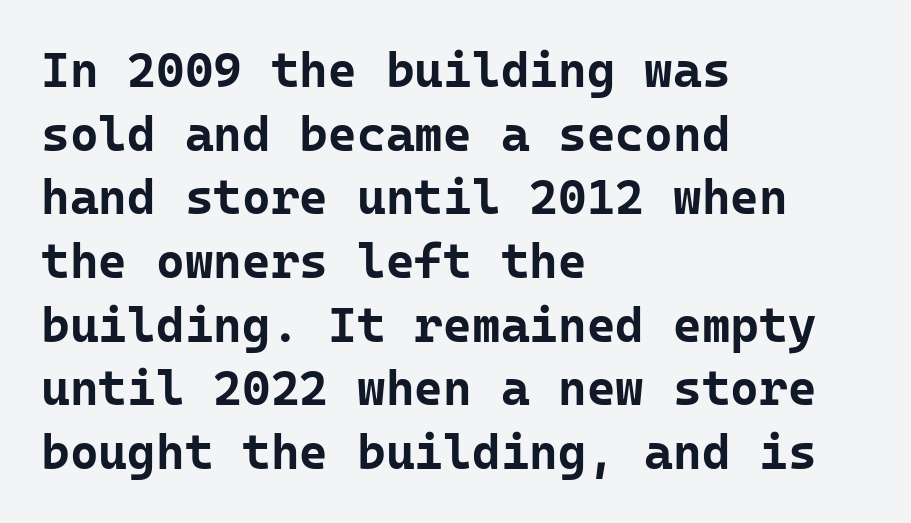
Nothing sits at the stroke ends, so this counts as sans-serif. Layout note: lines flush left. How heavy is the stroke? Heavy — this is a bold. The letters stand straight up with perfectly vertical stems. Notice how descenders clear the ascenders below comfortably — that's standard leading.
